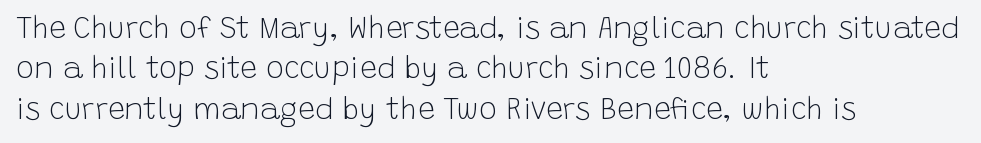
These lines are set flush left with a ragged right edge. Font category for this specimen: sans-serif. These lines sit exactly where default settings would place them. Italic: no, the glyphs are upright roman. Look at the tracking — it's just the regular setting, nothing added. The rendering uses natural spacing where letterforms have individual widths.
